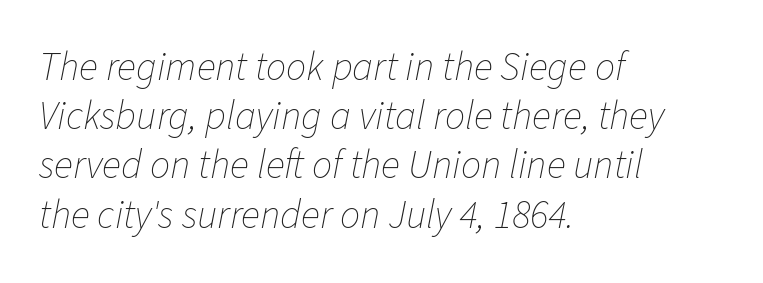
Q: Is the text bold? A: No.
Q: Is the text italic (slanted)? A: Yes, it leans right by about 11 degrees.
Q: Is the text underlined? A: No.
Q: How is the paragraph aligned? A: Left-aligned.
Q: Is the spacing between letters normal or unusually wide? A: Normal.
Q: Width (condensed, normal, or wide)? A: Normal.
Q: Stroke contrast? A: Low.
Q: x-height? A: Medium.
Q: Monospaced? A: No.
